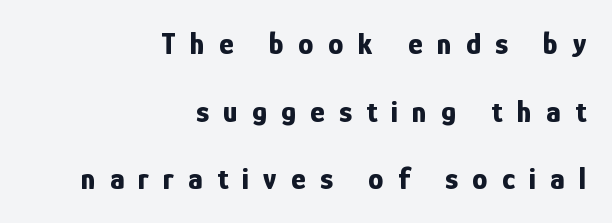
{"serif": "no", "italic": "no", "bold": "yes", "weight": "bold", "width": "condensed", "stroke_contrast": "low", "x_height": "medium", "monospaced": "no", "underline": "no", "align": "right", "line_spacing": "loose", "line_spacing_ratio": 2.18, "letter_spacing": "wide", "letter_spacing_em": 0.46, "glyph_px": 31}
